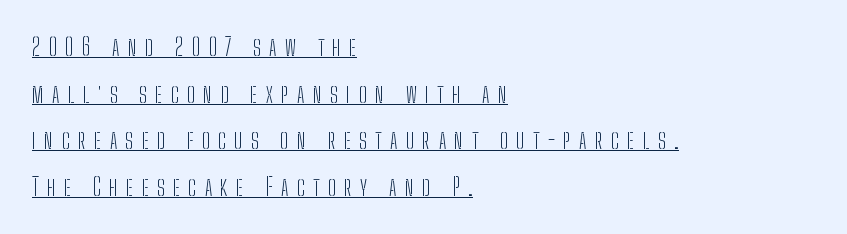
{"italic": "no", "bold": "no", "underline": "yes", "align": "left", "line_spacing": "loose", "line_spacing_ratio": 1.94, "letter_spacing": "wide", "letter_spacing_em": 0.35, "glyph_px": 24}
